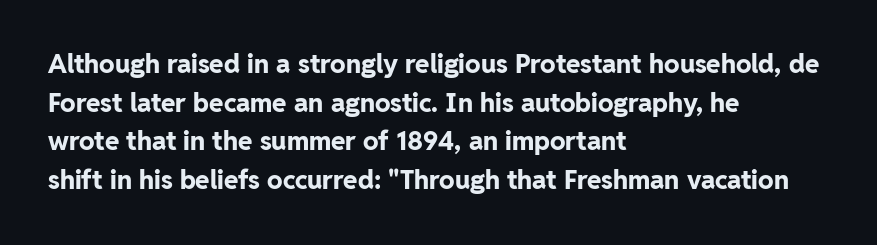
Leading: standard. Glyph-to-glyph distance matches everyday printed text. The face used here has the dense, thick strokes of a bold. These lines stack with their left ends in a neat column.
